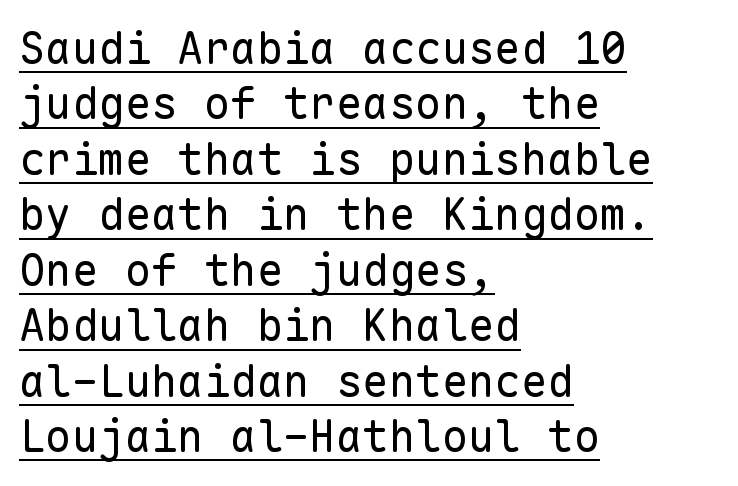
The image shows 44 px regular-weight sans-serif type, upright, monospaced; set left-aligned, normal line spacing (1.26x), normal letter spacing, underlined; low stroke contrast and a medium x-height.
